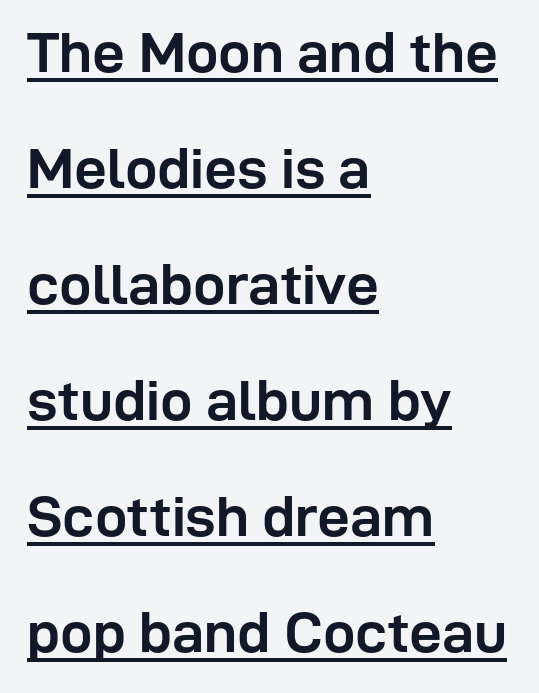
The passage shown is typeset with a sans-serif family. Rows of type keep a wide berth in the vertical direction. A continuous stroke trails under the words, as in a hyperlink. A dark, heavy texture on the line: the type is bold. It's the straight-up-and-down kind of type. The paragraph shown leans on its left margin.
